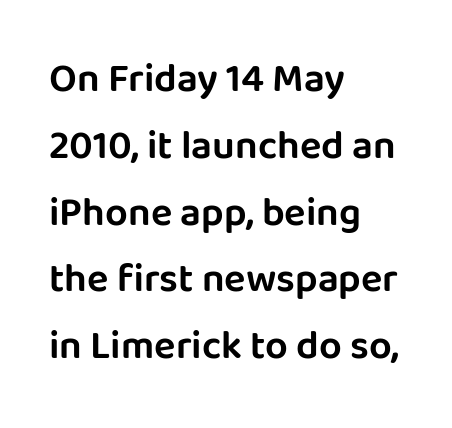
Q: Is the text italic (slanted)? A: No, it is upright.
Q: Is the typeface a serif or a sans-serif typeface? A: Sans-serif.
Q: Is the text underlined? A: No.
Q: How is the paragraph aligned? A: Left-aligned.
Q: Is the spacing between letters normal or unusually wide? A: Normal.
Q: Is the spacing between lines tight, normal or loose? A: Normal.
Q: Width (condensed, normal, or wide)? A: Normal.
Q: Stroke contrast? A: Low.
Q: x-height? A: Large.
Q: Monospaced? A: No.
